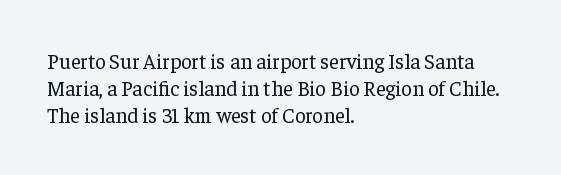
{"italic": "no", "bold": "no", "underline": "no", "align": "left", "line_spacing": "normal", "line_spacing_ratio": 1.28, "letter_spacing": "normal", "letter_spacing_em": 0.0, "glyph_px": 21}
